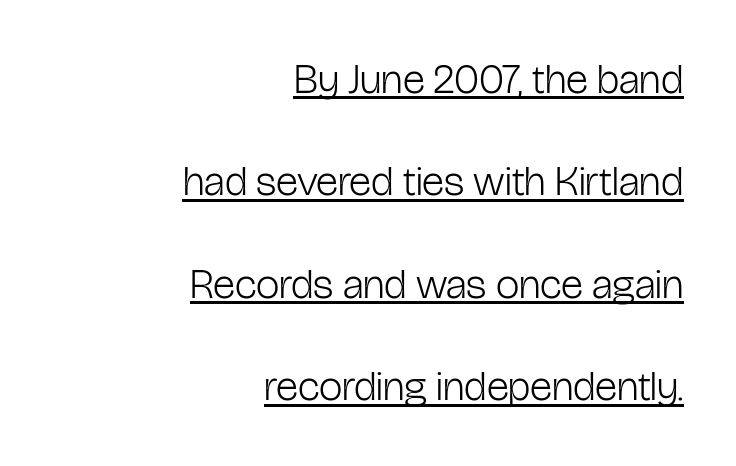
Regarding leading, the lines here are spaced well apart. Honestly, the underline is the first thing you notice here. Alignment: flush right. The font's upright variant was chosen for this text. No extra tracking has been applied to these lines.
